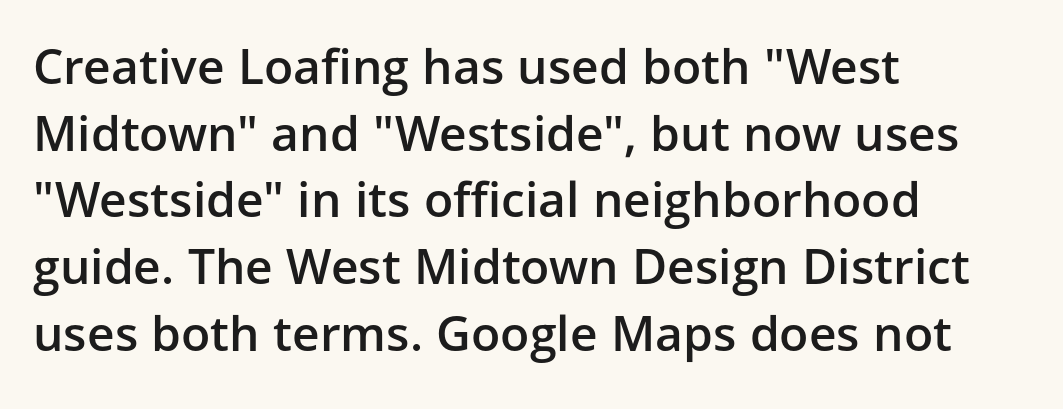
{"serif": "no", "italic": "no", "bold": "semi", "weight": "semibold", "width": "normal", "stroke_contrast": "low", "x_height": "medium", "monospaced": "no", "underline": "no", "align": "left", "line_spacing": "normal", "line_spacing_ratio": 1.39, "letter_spacing": "normal", "letter_spacing_em": 0.0, "glyph_px": 48}
